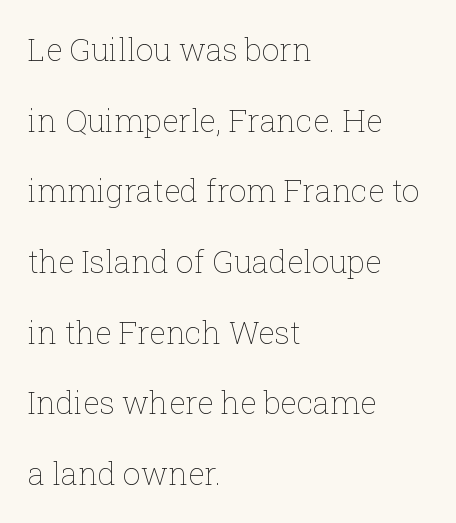
The image shows 31 px thin type, upright; set left-aligned, loose line spacing (2.28x), normal letter spacing, not underlined; low stroke contrast and a medium x-height.
